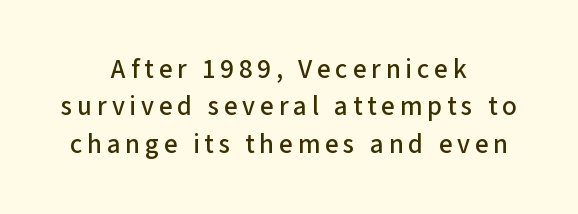
Is there much room between lines? A standard amount, neither cramped nor airy. Letters rest on an invisible, unmarked baseline. A centered setting, common on invitations and titles, is used for this passage. The font's upright variant was chosen for this text.
